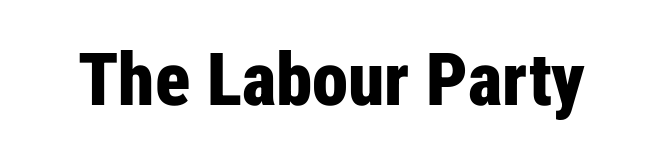
The image shows 73 px bold, condensed sans-serif type, upright; set normal letter spacing, not underlined; low stroke contrast and a medium x-height.
